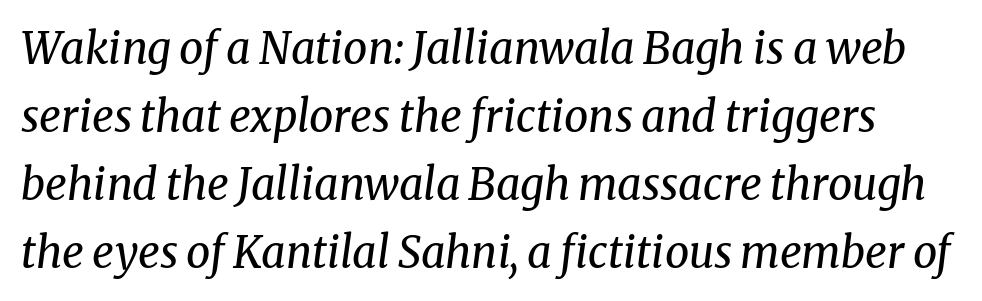
The image shows 43 px regular-weight serif type, italic (leaning right); set normal line spacing (1.58x), normal letter spacing, not underlined; medium stroke contrast and a medium x-height.
